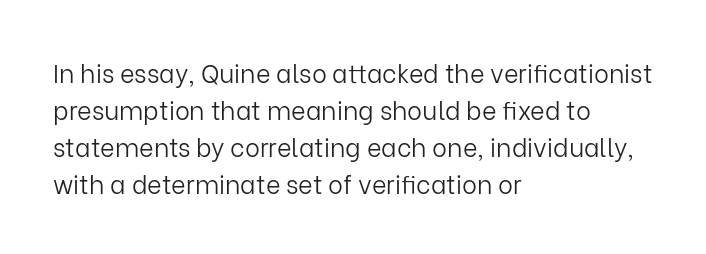
A typesetter would call this leading conventional body-copy spacing. Descender tails drop into unmarked territory. Visually the block forms a straight wall on the left and a jagged coastline on the right. Do the letters lean? They stand straight.
